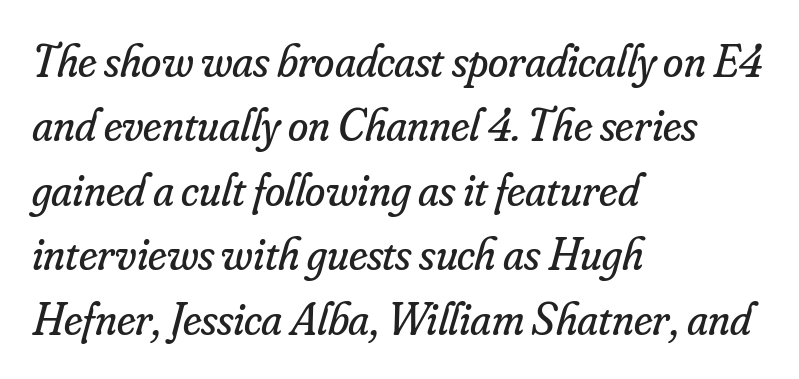
A typesetter would call this leading conventional body-copy spacing. The typography opts for an oblique posture over an upright one. Short and long lines alike share a common starting point at left. The glyphs in this specimen are seriffed. The passage shown is typed in a proportional face where columns would drift. Bare-footed words on every line.
